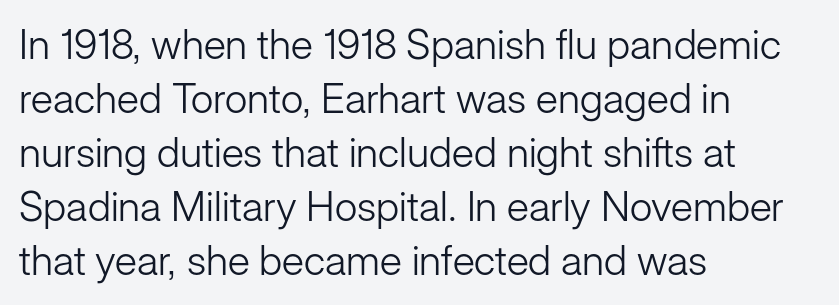
{"serif": "no", "italic": "no", "bold": "no", "weight": "light", "width": "normal", "stroke_contrast": "low", "x_height": "medium", "monospaced": "no", "underline": "no", "align": "left", "line_spacing": "normal", "line_spacing_ratio": 1.32, "letter_spacing": "normal", "letter_spacing_em": 0.0, "glyph_px": 41}
